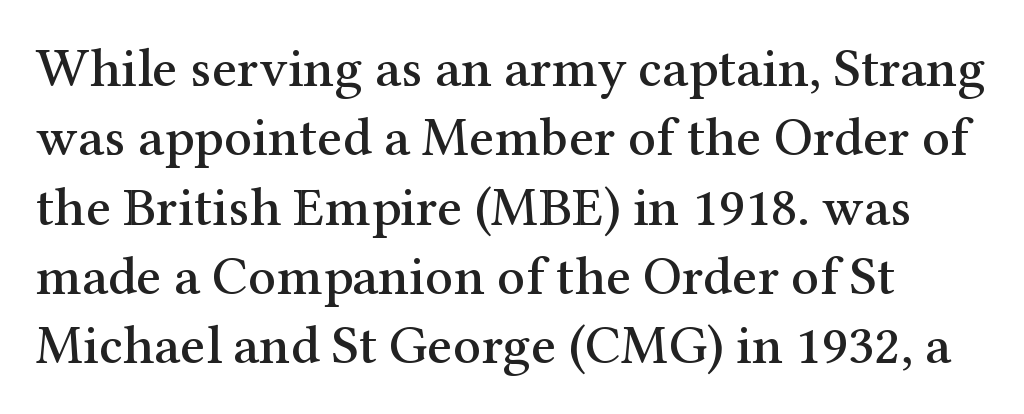
{"serif": "yes", "italic": "no", "width": "normal", "stroke_contrast": "medium", "x_height": "medium", "monospaced": "no", "underline": "no", "line_spacing": "normal", "line_spacing_ratio": 1.26, "letter_spacing": "normal", "letter_spacing_em": 0.0, "glyph_px": 55}
